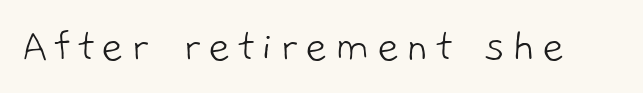
The image shows 48 px light sans-serif type; set not underlined; low stroke contrast and a medium x-height.
